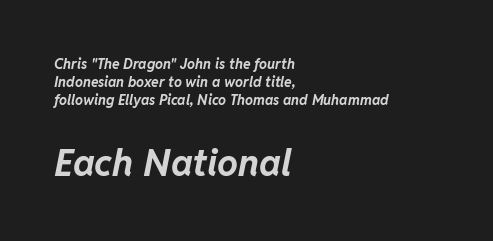
The image shows 37 px bold type, italic (leaning right); set left-aligned, normal line spacing (1.29x), normal letter spacing, not underlined; the second (bottom) block is 2.64x larger; low stroke contrast and a medium x-height.
